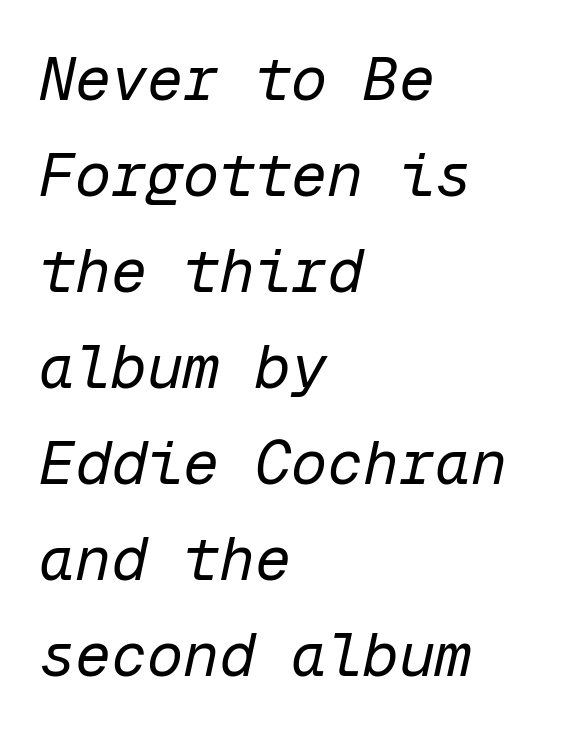
Q: Is the text bold? A: No.
Q: Is the text italic (slanted)? A: Yes, it leans right by about 12 degrees.
Q: Is the text underlined? A: No.
Q: How is the paragraph aligned? A: Left-aligned.
Q: Is the spacing between letters normal or unusually wide? A: Normal.
Q: Is the spacing between lines tight, normal or loose? A: Normal.
Q: Width (condensed, normal, or wide)? A: Normal.
Q: Stroke contrast? A: Low.
Q: x-height? A: Medium.
Q: Monospaced? A: Yes.
